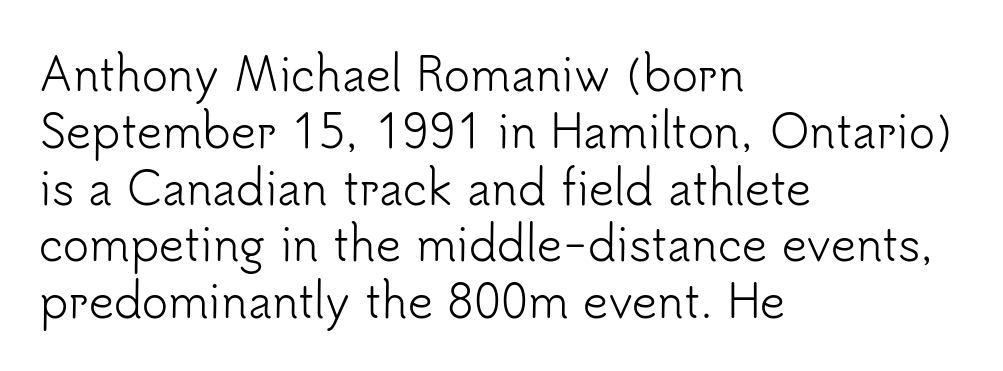
The image shows 44 px light sans-serif type, upright; set left-aligned, normal line spacing (1.29x), normal letter spacing, not underlined; low stroke contrast and a small x-height.
